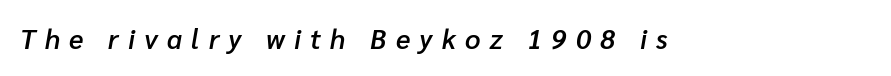
Q: Is the text bold? A: Semi-bold.
Q: Is the text italic (slanted)? A: Yes, it leans right by about 10 degrees.
Q: Is the text underlined? A: No.
Q: Is the spacing between letters normal or unusually wide? A: Unusually wide.
